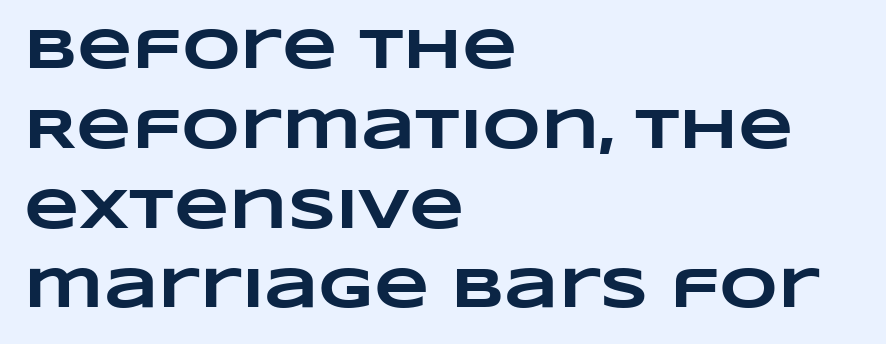
The image shows 57 px heavy, wide type; set left-aligned, normal line spacing (1.4x), normal letter spacing, not underlined; low stroke contrast and a large x-height.
